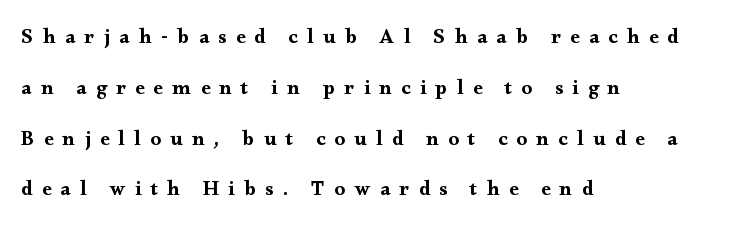
The image shows 21 px text type, upright; set left-aligned, loose line spacing (2.42x), unusually wide letter spacing (+0.44 em), not underlined.
